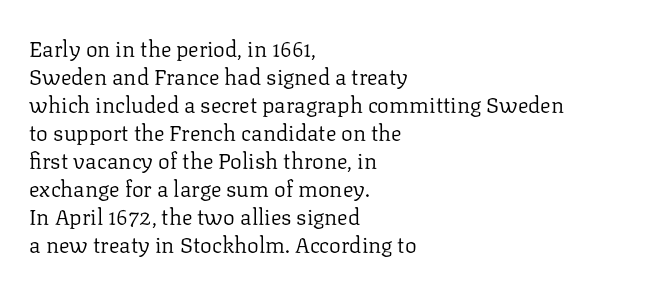
{"italic": "no", "bold": "no", "underline": "no", "align": "left", "line_spacing": "normal", "line_spacing_ratio": 1.27, "letter_spacing": "normal", "letter_spacing_em": 0.0, "glyph_px": 22}
